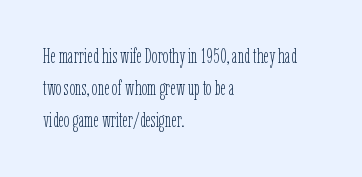
Is the block centered? No — it sits flush against the left margin. Honestly, the row spacing looks completely unremarkable. Check under the words: just untouched page. Ascenders rise straight up at ninety degrees. Nobody touched the tracking dial on this one.
